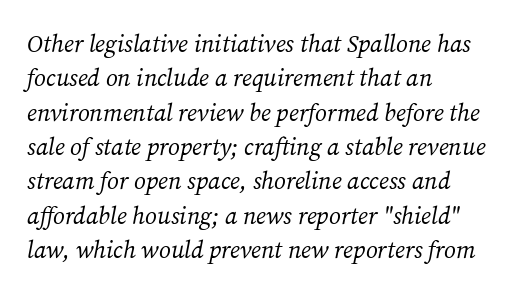
The image shows 24 px text type, italic (leaning right); set left-aligned, normal line spacing (1.43x), normal letter spacing, not underlined.
